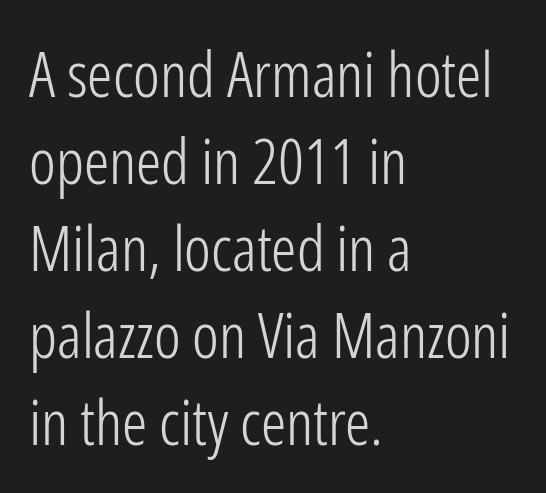
Q: Is the text bold? A: No.
Q: Is the text italic (slanted)? A: No, it is upright.
Q: Is the typeface a serif or a sans-serif typeface? A: Sans-serif.
Q: Is the text underlined? A: No.
Q: How is the paragraph aligned? A: Left-aligned.
Q: Is the spacing between letters normal or unusually wide? A: Normal.
Q: Is the spacing between lines tight, normal or loose? A: Normal.
Q: Width (condensed, normal, or wide)? A: Condensed.
Q: Stroke contrast? A: Low.
Q: x-height? A: Medium.
Q: Monospaced? A: No.
